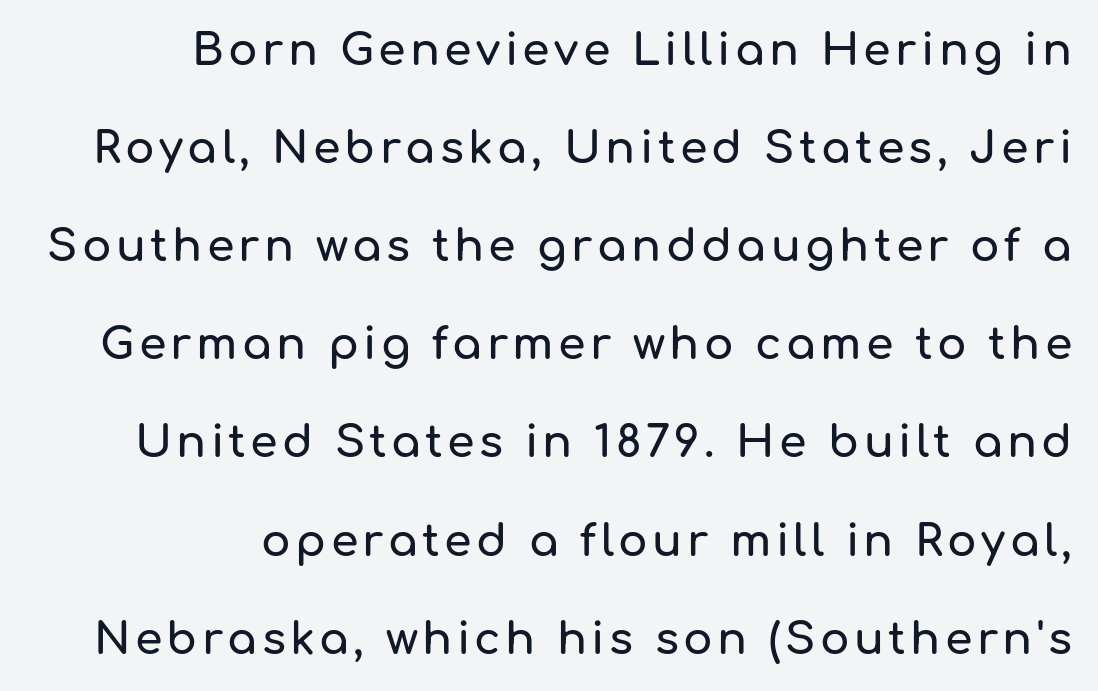
{"serif": "no", "italic": "no", "width": "normal", "stroke_contrast": "low", "x_height": "medium", "monospaced": "no", "underline": "no", "align": "right", "line_spacing": "loose", "line_spacing_ratio": 2.23, "glyph_px": 44}
